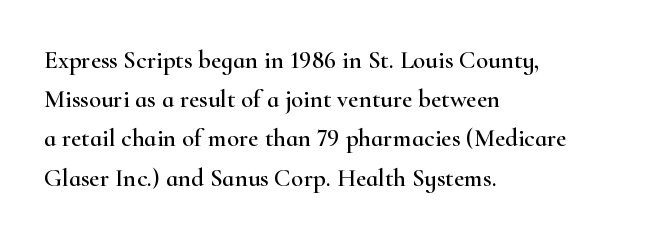
{"italic": "no", "underline": "no", "align": "left", "line_spacing": "normal", "line_spacing_ratio": 1.57, "letter_spacing": "normal", "letter_spacing_em": 0.0, "glyph_px": 25}
